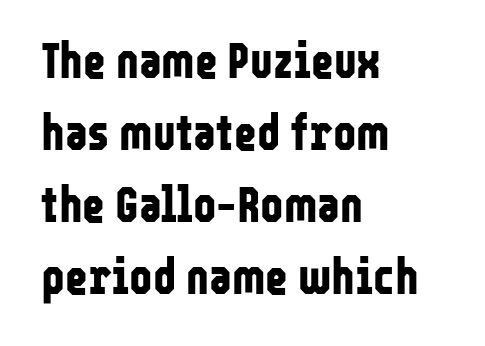
{"serif": "no", "italic": "no", "bold": "yes", "weight": "bold", "width": "condensed", "stroke_contrast": "low", "x_height": "medium", "monospaced": "no", "underline": "no", "align": "left", "line_spacing": "normal", "line_spacing_ratio": 1.47, "letter_spacing": "normal", "letter_spacing_em": 0.0, "glyph_px": 49}
